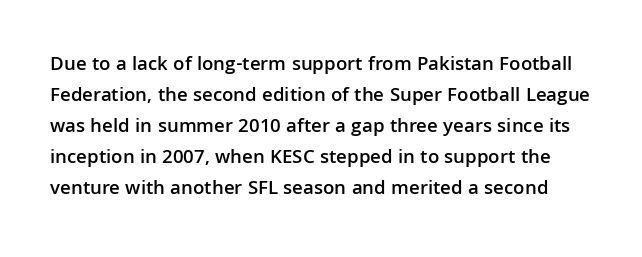
{"italic": "no", "bold": "semi", "underline": "no", "line_spacing": "normal", "line_spacing_ratio": 1.55, "letter_spacing": "normal", "letter_spacing_em": 0.0, "glyph_px": 20}
